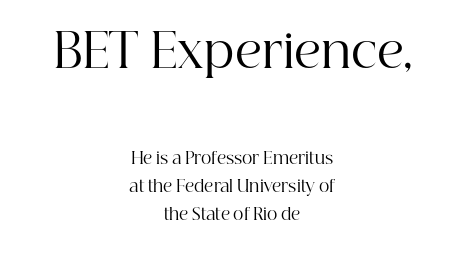
The image shows 47 px regular-weight serif type, upright; set centered, line spacing 1.77x, normal letter spacing, not underlined; the first (top) block is 2.94x larger; high stroke contrast and a medium x-height.
